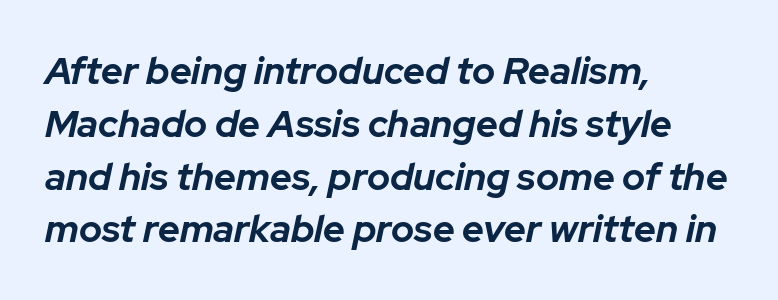
The image shows 38 px bold type, italic (leaning right); set left-aligned, normal line spacing (1.39x), normal letter spacing, not underlined; low stroke contrast and a medium x-height.
